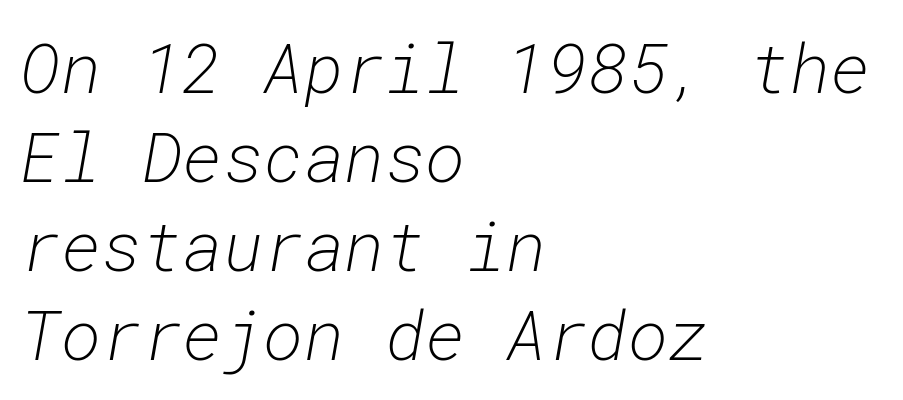
{"italic": "yes", "lean": "right", "slant_degrees": 10, "bold": "no", "weight": "light", "width": "normal", "stroke_contrast": "low", "x_height": "medium", "monospaced": "yes", "underline": "no", "align": "left", "line_spacing": "normal", "line_spacing_ratio": 1.29, "letter_spacing": "normal", "letter_spacing_em": 0.0, "glyph_px": 69}
